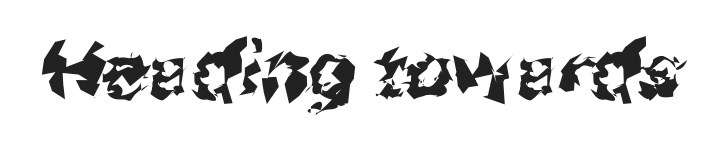
Q: Is the typeface a serif or a sans-serif typeface? A: Sans-serif.
Q: Is the text underlined? A: No.
Q: Is the spacing between letters normal or unusually wide? A: Normal.
Q: Width (condensed, normal, or wide)? A: Normal.
Q: Stroke contrast? A: Medium.
Q: x-height? A: Medium.
Q: Monospaced? A: No.
